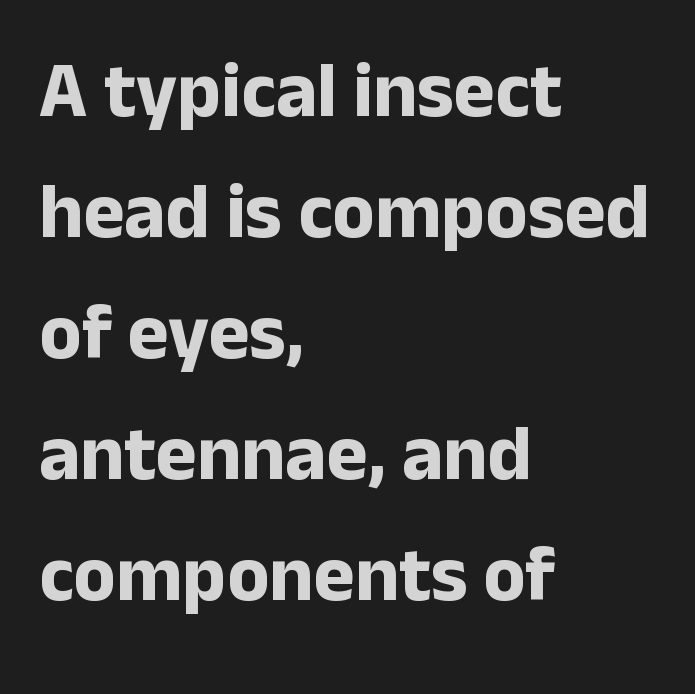
Q: Is the text bold? A: Yes.
Q: Is the text italic (slanted)? A: No, it is upright.
Q: Is the typeface a serif or a sans-serif typeface? A: Sans-serif.
Q: Is the text underlined? A: No.
Q: How is the paragraph aligned? A: Left-aligned.
Q: Is the spacing between letters normal or unusually wide? A: Normal.
Q: Is the spacing between lines tight, normal or loose? A: Normal.
Q: Width (condensed, normal, or wide)? A: Normal.
Q: Stroke contrast? A: Low.
Q: x-height? A: Medium.
Q: Monospaced? A: No.
